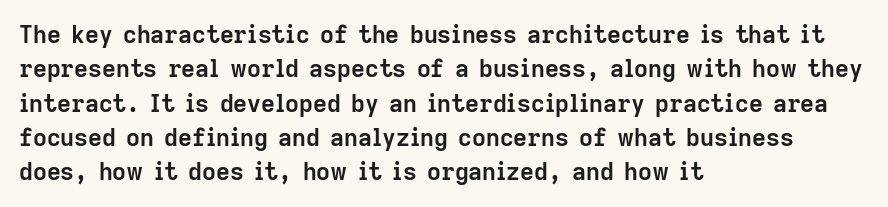
The passage shown is emphatically bold. The space directly below the letters is spotless. Italic? Not at all — the glyphs are vertical. The block of text has a typical density, with ordinary space between rows.
